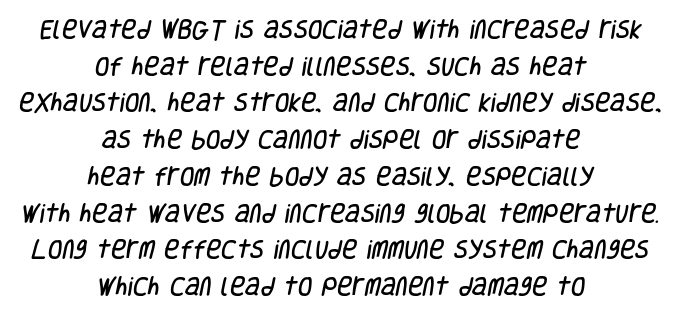
{"underline": "no", "align": "center", "line_spacing_ratio": 1.75, "letter_spacing": "normal", "letter_spacing_em": 0.0, "glyph_px": 21}
